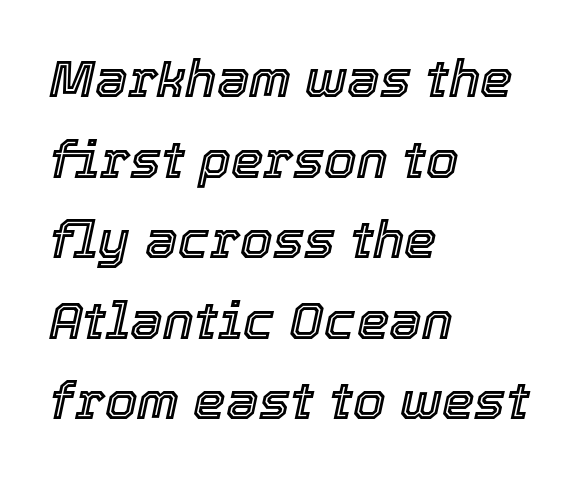
{"italic": "yes", "lean": "right", "slant_degrees": 12, "width": "normal", "x_height": "medium", "monospaced": "no", "underline": "no", "align": "left", "line_spacing": "normal", "line_spacing_ratio": 1.55, "letter_spacing": "normal", "letter_spacing_em": 0.0, "glyph_px": 52}
